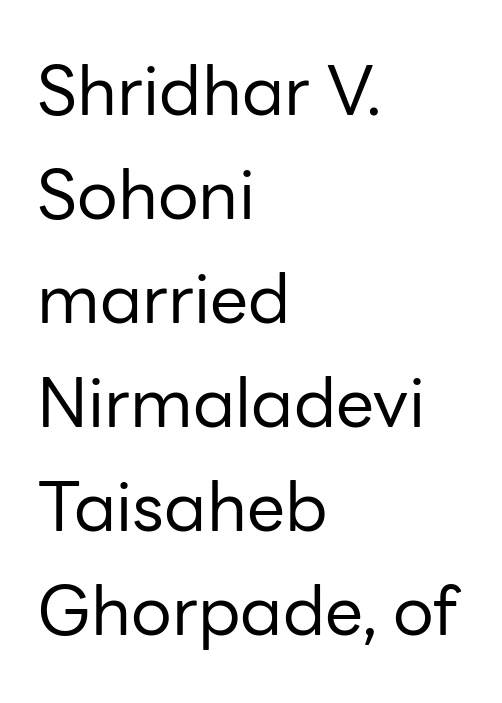
How are the letters spaced? Ordinarily, with no added tracking. Only glyphs here, with clear space below each row. Stem width sits at or under what a default text font uses. What kind of face is this? One without serifs — a sans.
